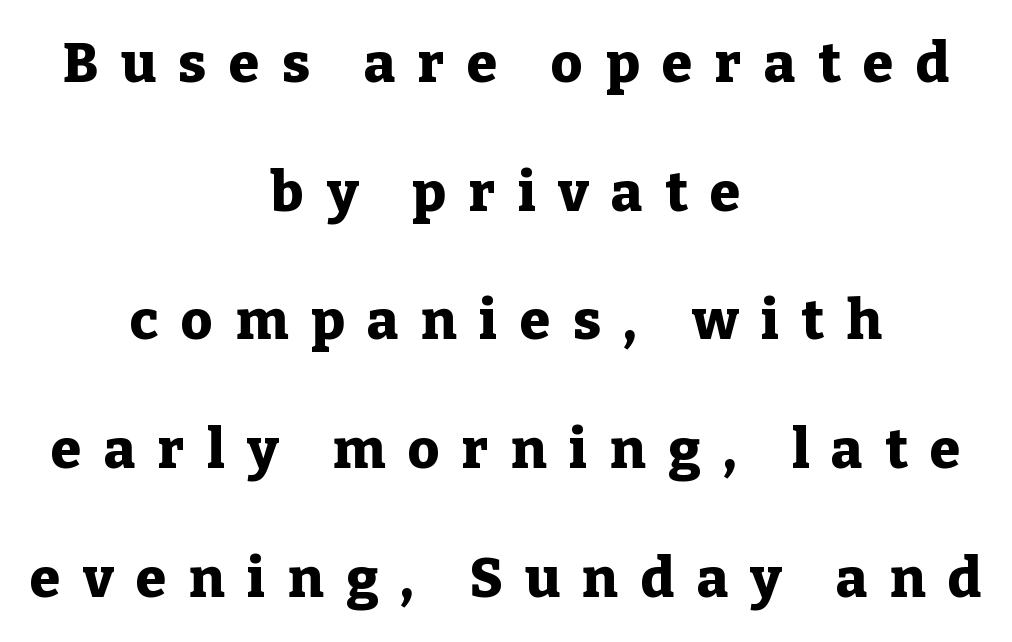
{"serif": "yes", "italic": "no", "bold": "yes", "weight": "heavy", "width": "normal", "stroke_contrast": "low", "x_height": "medium", "monospaced": "no", "underline": "no", "align": "center", "line_spacing": "loose", "line_spacing_ratio": 2.34, "letter_spacing": "wide", "letter_spacing_em": 0.41, "glyph_px": 55}
